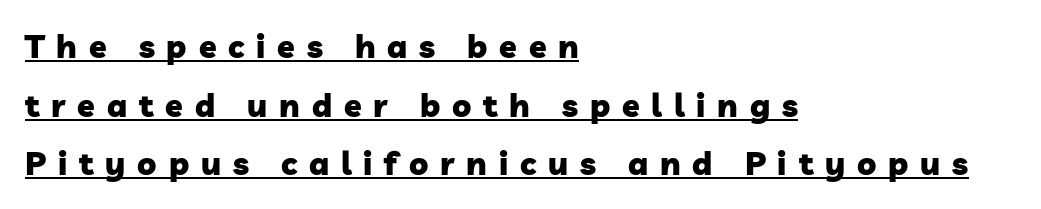
The image shows 32 px heavy sans-serif type; set left-aligned, line spacing 1.83x, unusually wide letter spacing (+0.37 em), underlined; low stroke contrast and a medium x-height.
